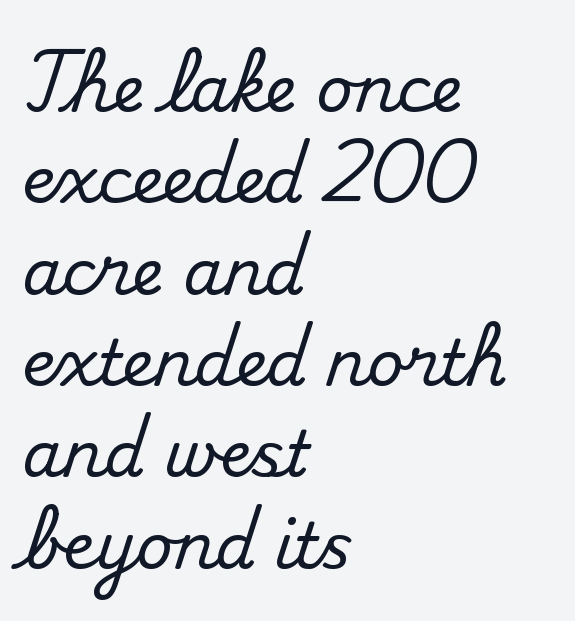
{"serif": "yes", "width": "normal", "stroke_contrast": "medium", "x_height": "small", "monospaced": "no", "underline": "no", "align": "left", "line_spacing": "normal", "line_spacing_ratio": 1.45, "letter_spacing": "normal", "letter_spacing_em": 0.0, "glyph_px": 63}
